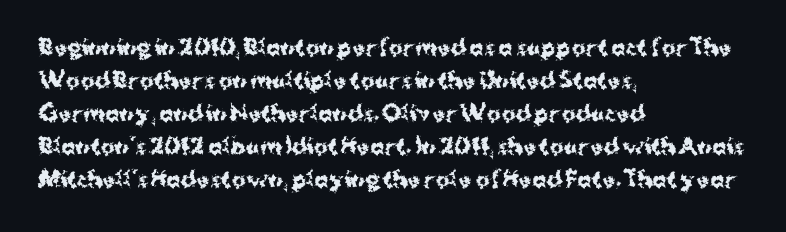
Q: Is the text bold? A: Yes.
Q: Is the text italic (slanted)? A: No, it is upright.
Q: Is the text underlined? A: No.
Q: How is the paragraph aligned? A: Left-aligned.
Q: Is the spacing between letters normal or unusually wide? A: Normal.
Q: Is the spacing between lines tight, normal or loose? A: Normal.
